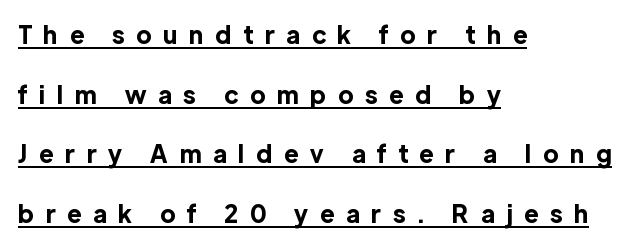
{"italic": "no", "bold": "yes", "underline": "yes", "align": "left", "line_spacing": "loose", "line_spacing_ratio": 2.48, "letter_spacing": "wide", "letter_spacing_em": 0.5, "glyph_px": 24}
